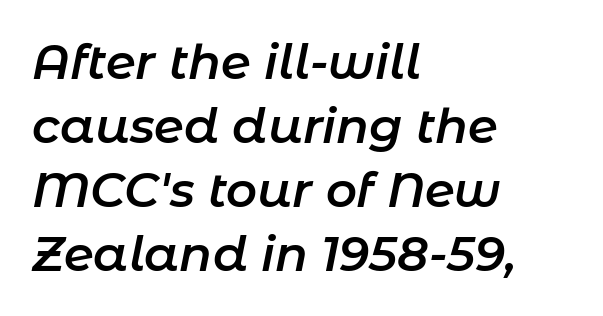
Q: Is the text bold? A: Semi-bold.
Q: Is the text italic (slanted)? A: Yes, it leans right by about 11 degrees.
Q: Is the text underlined? A: No.
Q: How is the paragraph aligned? A: Left-aligned.
Q: Is the spacing between letters normal or unusually wide? A: Normal.
Q: Is the spacing between lines tight, normal or loose? A: Normal.
Q: Width (condensed, normal, or wide)? A: Normal.
Q: Stroke contrast? A: Low.
Q: x-height? A: Medium.
Q: Monospaced? A: No.
